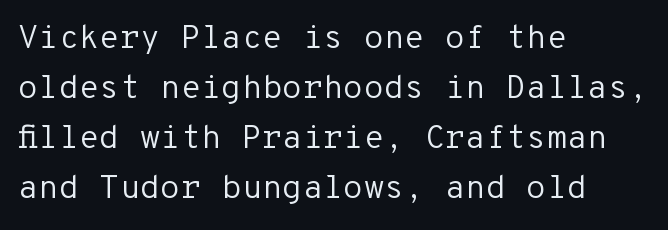
Q: Is the text bold? A: No.
Q: Is the text italic (slanted)? A: No, it is upright.
Q: Is the typeface a serif or a sans-serif typeface? A: Sans-serif.
Q: Is the text underlined? A: No.
Q: How is the paragraph aligned? A: Left-aligned.
Q: Is the spacing between letters normal or unusually wide? A: Normal.
Q: Is the spacing between lines tight, normal or loose? A: Normal.
Q: Width (condensed, normal, or wide)? A: Normal.
Q: Stroke contrast? A: Low.
Q: x-height? A: Medium.
Q: Monospaced? A: Yes.
